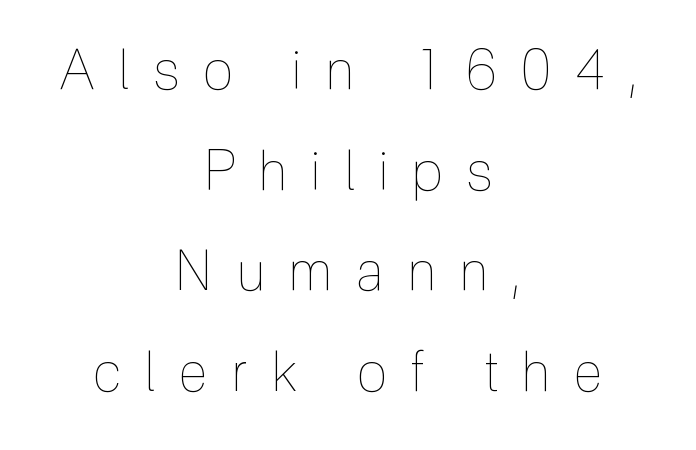
The image shows 55 px thin, condensed type, upright; set centered, line spacing 1.83x, unusually wide letter spacing (+0.44 em), not underlined; a medium x-height.
